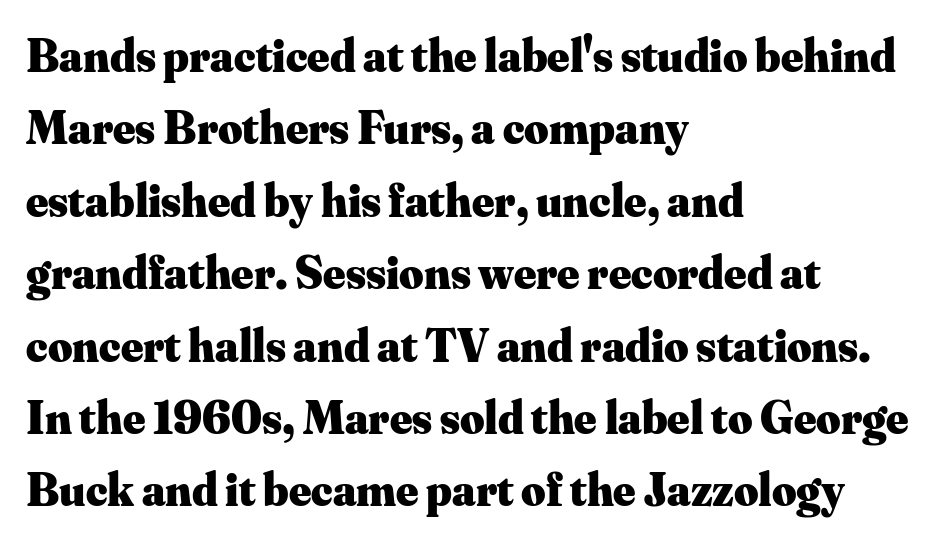
Q: Is the text bold? A: Yes.
Q: Is the text italic (slanted)? A: No, it is upright.
Q: Is the typeface a serif or a sans-serif typeface? A: Serif.
Q: Is the text underlined? A: No.
Q: How is the paragraph aligned? A: Left-aligned.
Q: Is the spacing between letters normal or unusually wide? A: Normal.
Q: Is the spacing between lines tight, normal or loose? A: Normal.
Q: Width (condensed, normal, or wide)? A: Normal.
Q: Stroke contrast? A: Medium.
Q: x-height? A: Small.
Q: Monospaced? A: No.
